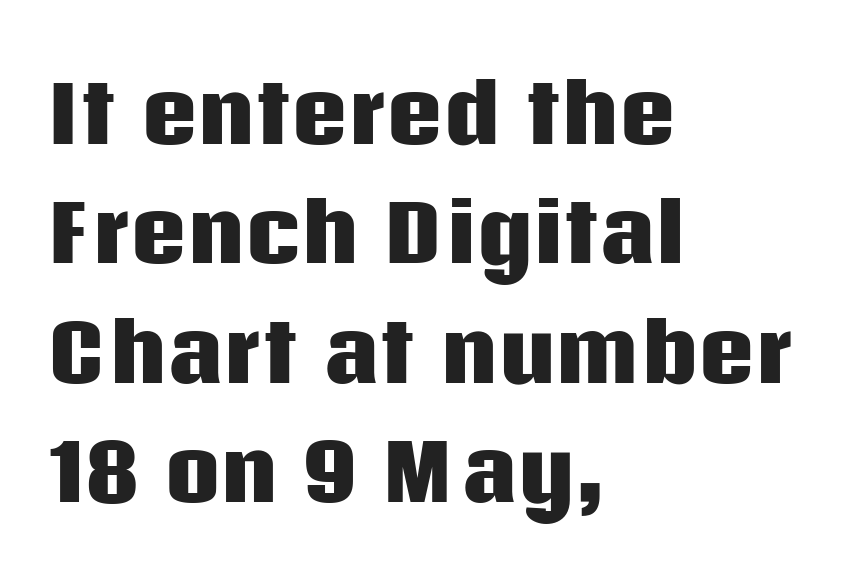
Q: Is the text bold? A: Yes.
Q: Is the text italic (slanted)? A: No, it is upright.
Q: Is the typeface a serif or a sans-serif typeface? A: Sans-serif.
Q: Is the text underlined? A: No.
Q: How is the paragraph aligned? A: Left-aligned.
Q: Is the spacing between letters normal or unusually wide? A: Normal.
Q: Is the spacing between lines tight, normal or loose? A: Normal.
Q: Width (condensed, normal, or wide)? A: Normal.
Q: Stroke contrast? A: Low.
Q: x-height? A: Large.
Q: Monospaced? A: No.
